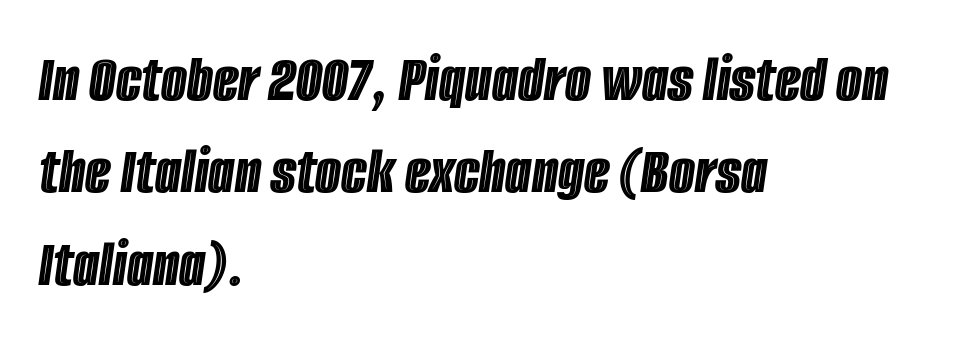
Q: Is the text italic (slanted)? A: Yes, it leans right by about 8 degrees.
Q: Is the text underlined? A: No.
Q: How is the paragraph aligned? A: Left-aligned.
Q: Is the spacing between letters normal or unusually wide? A: Normal.
Q: Is the spacing between lines tight, normal or loose? A: Normal.
Q: Width (condensed, normal, or wide)? A: Condensed.
Q: x-height? A: Large.
Q: Monospaced? A: No.
